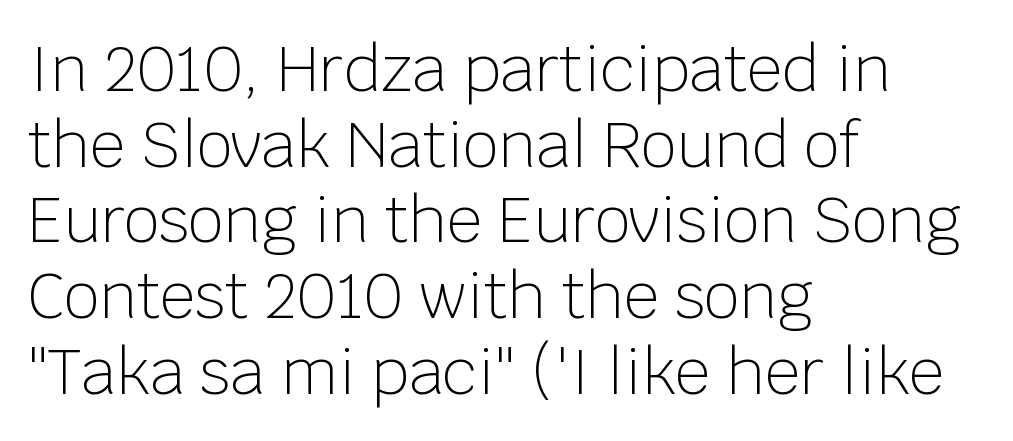
{"serif": "no", "italic": "no", "bold": "no", "weight": "light", "width": "normal", "stroke_contrast": "low", "x_height": "large", "monospaced": "no", "underline": "no", "align": "left", "line_spacing_ratio": 1.22, "letter_spacing": "normal", "letter_spacing_em": 0.0, "glyph_px": 62}
